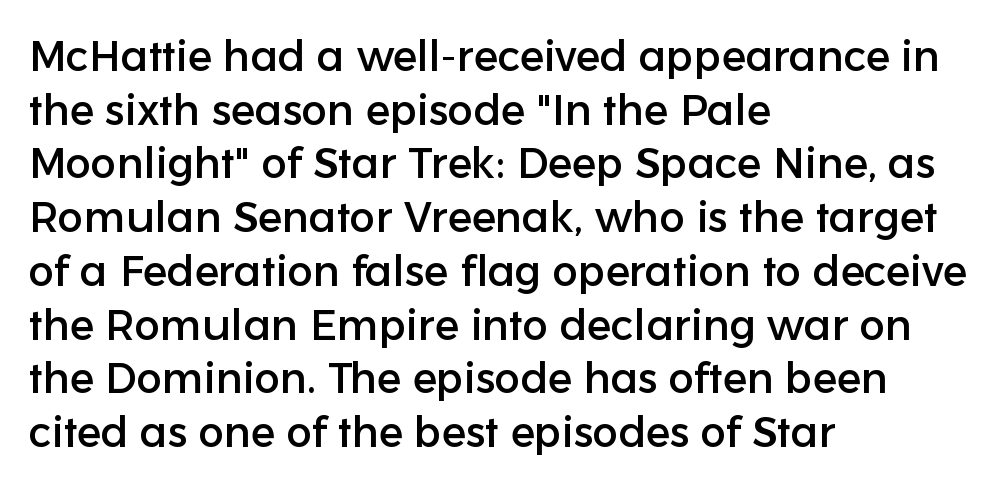
This block has exactly the height ordinary leading produces. Regarding serifs, this sample does without them. This is roman type, the default non-slanted kind. Only glyphs here, with clear space below each row.
